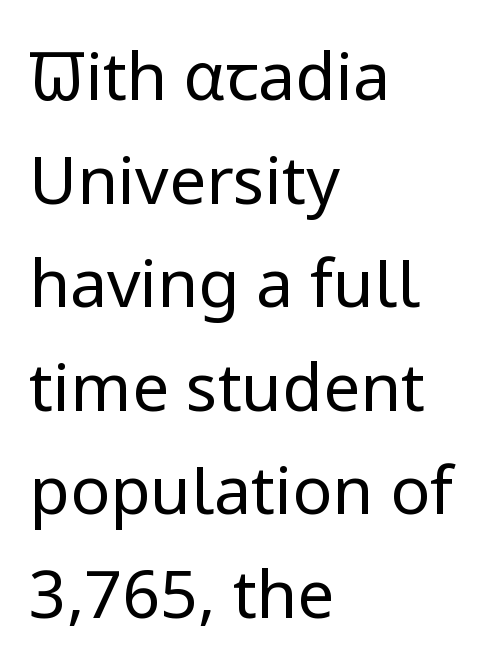
{"serif": "no", "italic": "no", "bold": "no", "weight": "regular", "width": "normal", "stroke_contrast": "low", "x_height": "medium", "monospaced": "no", "underline": "no", "align": "left", "line_spacing": "normal", "line_spacing_ratio": 1.57, "letter_spacing": "normal", "letter_spacing_em": 0.0, "glyph_px": 66}
